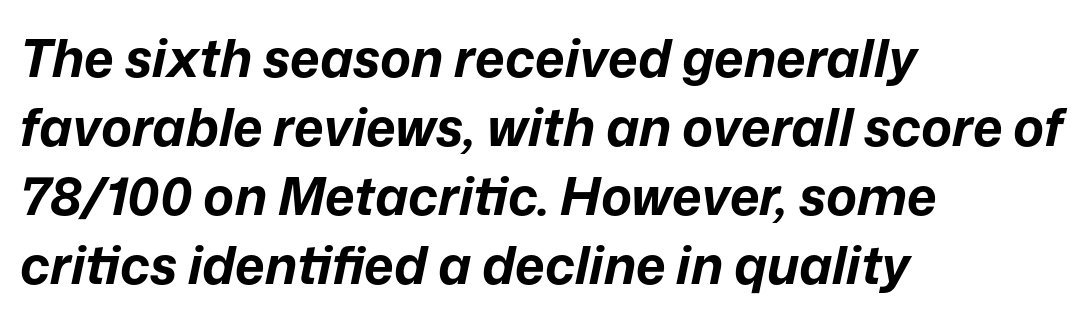
The image shows 52 px bold type, italic (leaning right); set left-aligned, normal line spacing (1.33x), normal letter spacing, not underlined; low stroke contrast and a medium x-height.
